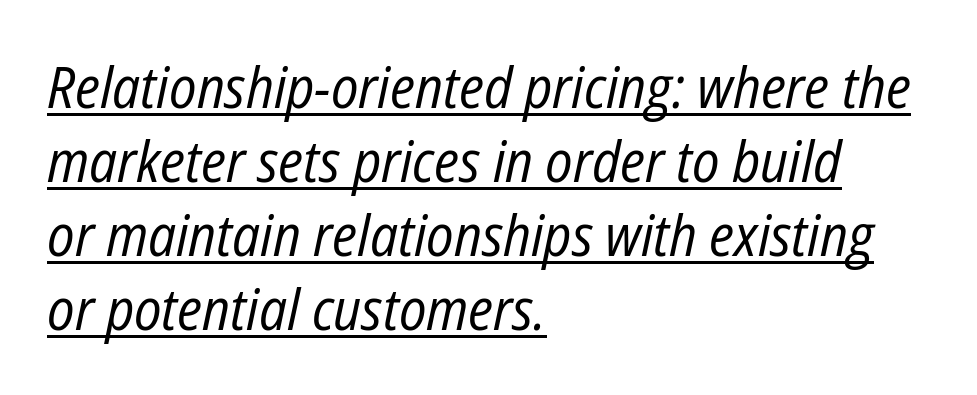
{"italic": "yes", "lean": "right", "slant_degrees": 12, "bold": "no", "weight": "regular", "width": "condensed", "stroke_contrast": "low", "x_height": "medium", "monospaced": "no", "underline": "yes", "align": "left", "line_spacing": "normal", "line_spacing_ratio": 1.3, "letter_spacing": "normal", "letter_spacing_em": 0.0, "glyph_px": 57}
